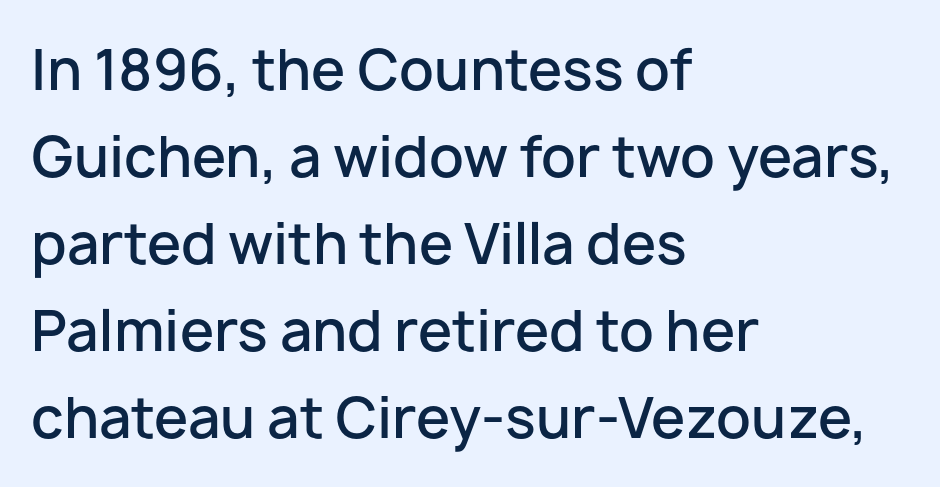
Leading: standard. In terms of letterspacing, this is plain default setting. The rendering shows plain stroke endings on the letterforms — a sans-serif design. In terms of posture, this sample is upright. Character widths vary here, with narrow letters taking less room than wide ones. The passage shown is not underscored anywhere.
